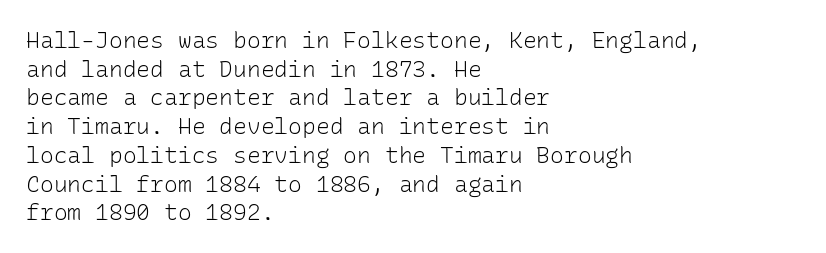
{"italic": "no", "bold": "no", "underline": "no", "align": "left", "line_spacing": "normal", "line_spacing_ratio": 1.25, "letter_spacing": "normal", "letter_spacing_em": 0.0, "glyph_px": 23}
